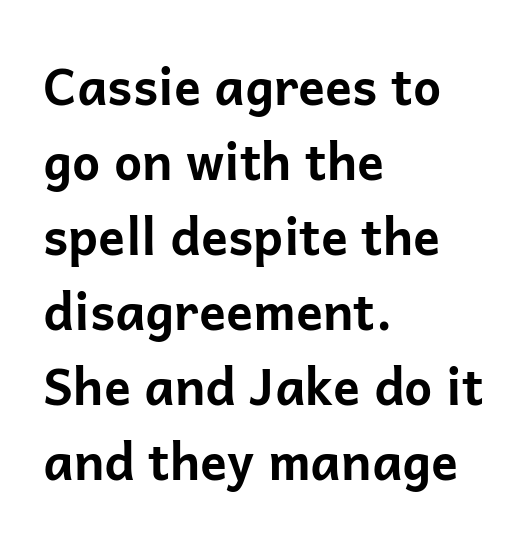
The image shows 50 px bold sans-serif type, upright; set left-aligned, normal line spacing (1.5x), normal letter spacing, not underlined; low stroke contrast and a medium x-height.
